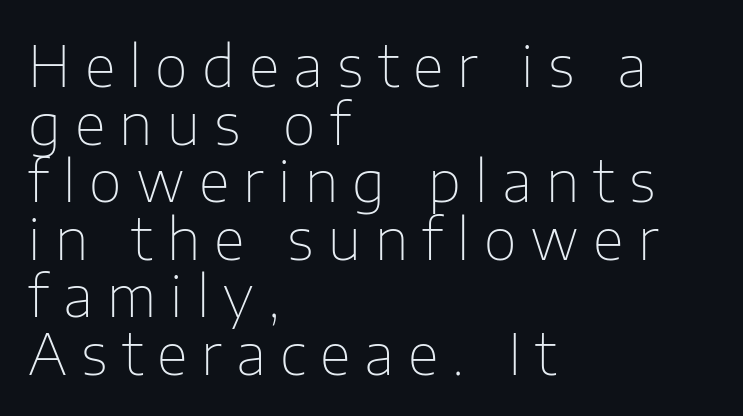
{"serif": "no", "italic": "no", "bold": "no", "weight": "thin", "width": "normal", "stroke_contrast": "low", "x_height": "medium", "monospaced": "no", "underline": "no", "align": "left", "line_spacing": "tight", "line_spacing_ratio": 1.01, "letter_spacing": "wide", "letter_spacing_em": 0.25, "glyph_px": 57}
